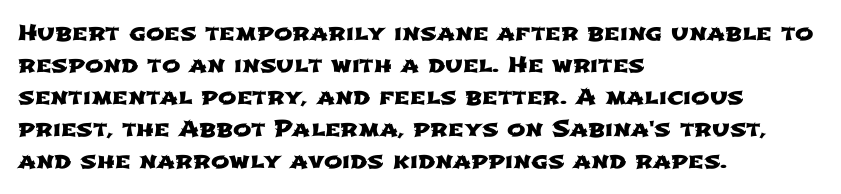
Casual observation: everything's shoved over to the left. Descenders are the only things crossing below the line. The space between consecutive lines is moderate. The letters sit at their default tracking, neither squeezed nor spread.
